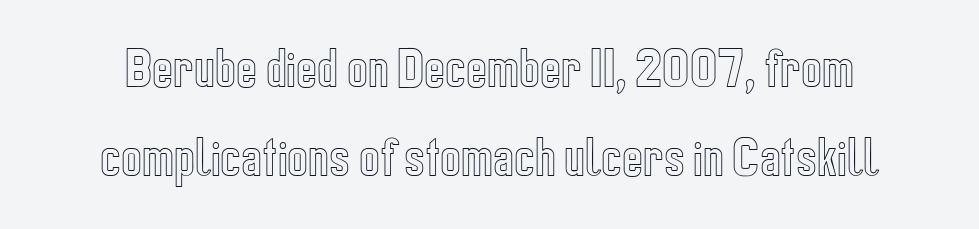
The image shows 44 px condensed type, upright; set loose line spacing (2.02x), normal letter spacing, not underlined; a medium x-height.
